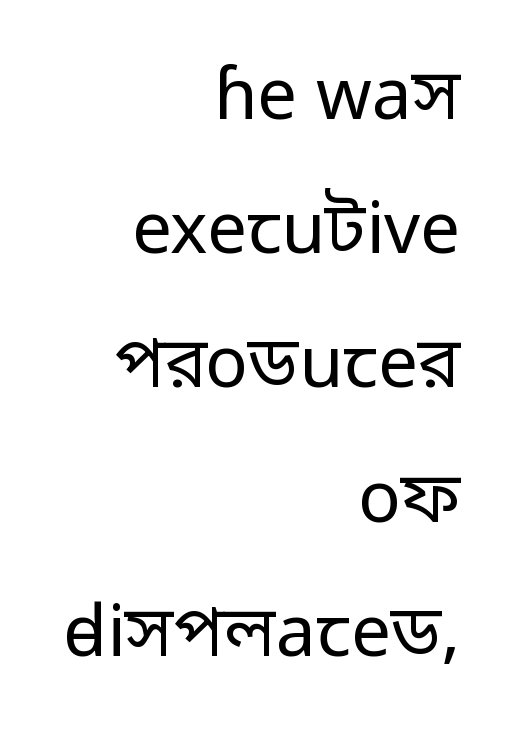
{"serif": "no", "italic": "no", "bold": "no", "weight": "regular", "width": "normal", "stroke_contrast": "low", "x_height": "medium", "monospaced": "no", "underline": "no", "align": "right", "line_spacing_ratio": 1.89, "letter_spacing": "normal", "letter_spacing_em": 0.0, "glyph_px": 71}
